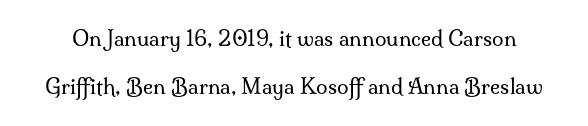
The image shows 21 px text type, upright; set loose line spacing (2.3x), normal letter spacing, not underlined.
